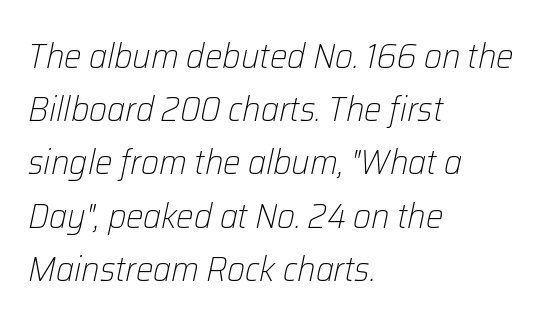
The image shows 35 px light type, italic (leaning right); set left-aligned, normal line spacing (1.52x), normal letter spacing, not underlined; low stroke contrast and a medium x-height.
